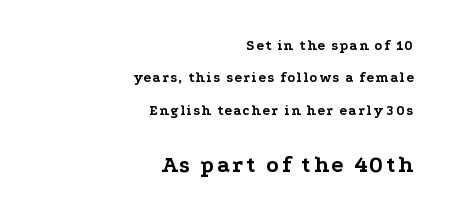
{"italic": "no", "bold": "yes", "underline": "no", "align": "right", "line_spacing": "loose", "line_spacing_ratio": 2.31, "larger_block": "second", "size_ratio": 1.64, "glyph_px": 23}
